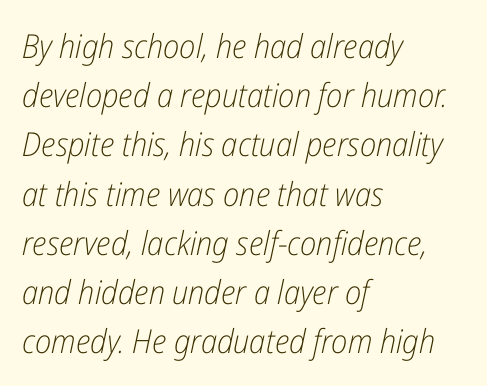
Q: Is the text bold? A: No.
Q: Is the text italic (slanted)? A: Yes, it leans right by about 12 degrees.
Q: Is the text underlined? A: No.
Q: How is the paragraph aligned? A: Left-aligned.
Q: Is the spacing between letters normal or unusually wide? A: Normal.
Q: Is the spacing between lines tight, normal or loose? A: Normal.
Q: Width (condensed, normal, or wide)? A: Condensed.
Q: Stroke contrast? A: Low.
Q: x-height? A: Medium.
Q: Monospaced? A: No.
